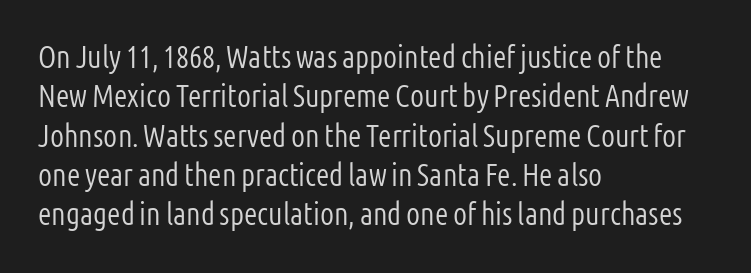
No feet cap the strokes, marking this as sans-serif type. No extra ink here — the face is not bold. The rendering uses natural spacing where letterforms have individual widths. Each row of text sits above clean, open space.
